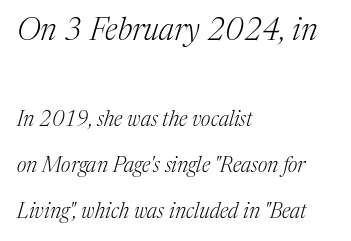
The image shows 31 px light serif type, italic (leaning right); set left-aligned, loose line spacing (2.19x), normal letter spacing, not underlined; the first (top) block is 1.48x larger; medium stroke contrast and a medium x-height.
